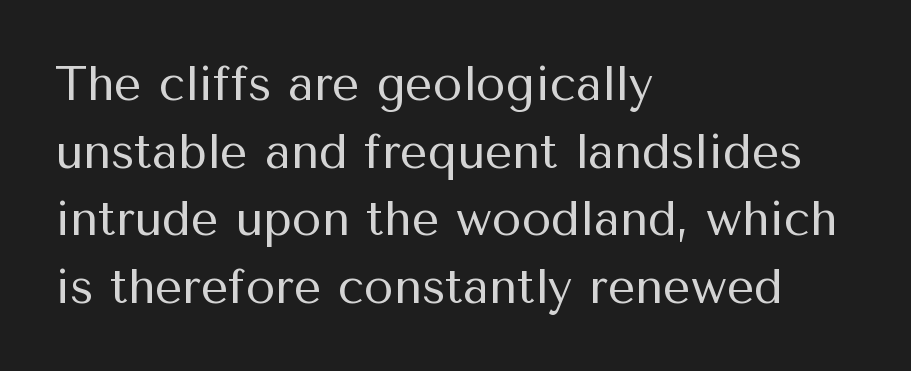
The image shows 48 px regular-weight sans-serif type, upright; set left-aligned, normal line spacing (1.41x), normal letter spacing, not underlined; medium stroke contrast and a medium x-height.
